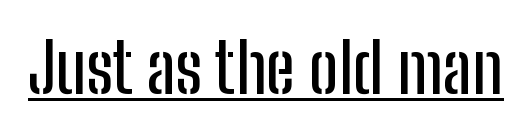
No feet cap the strokes, marking this as sans-serif type. The type sits square on the baseline with zero lean. The rendered words wear a rule along their underside. Spacing between characters is what you'd get straight out of the box.
